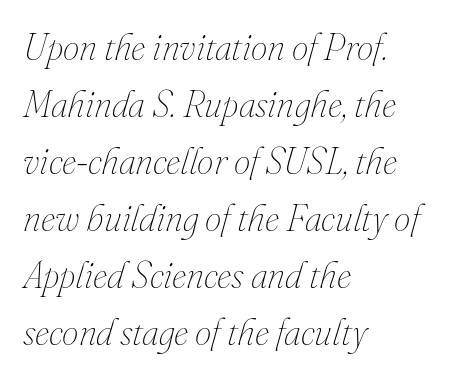
The image shows 37 px thin type, italic (leaning right); set left-aligned, normal line spacing (1.54x), normal letter spacing, not underlined; medium stroke contrast and a small x-height.
